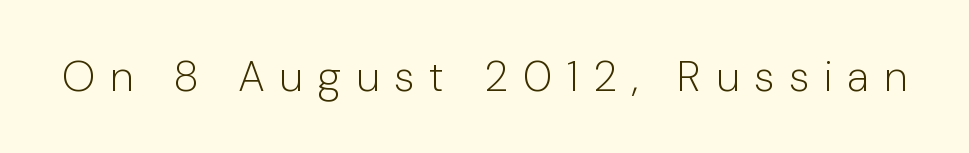
The image shows 43 px light sans-serif type, upright; set unusually wide letter spacing (+0.34 em), not underlined; low stroke contrast and a medium x-height.
